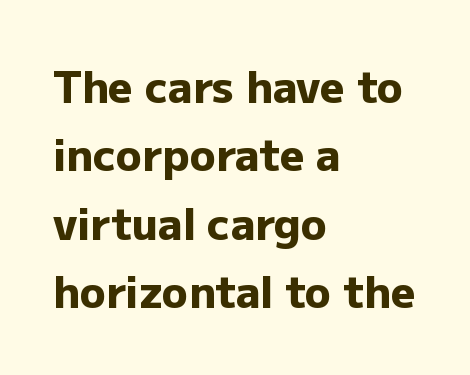
The image shows 43 px heavy sans-serif type, upright; set left-aligned, normal line spacing (1.59x), normal letter spacing, not underlined; low stroke contrast and a medium x-height.
